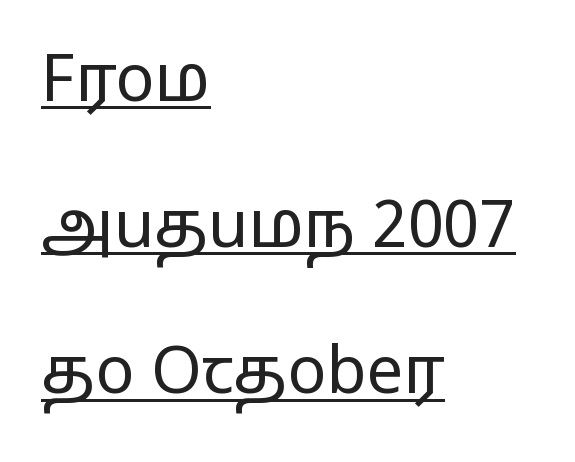
{"serif": "no", "italic": "no", "bold": "no", "weight": "regular", "width": "wide", "stroke_contrast": "low", "x_height": "medium", "monospaced": "no", "underline": "yes", "align": "left", "line_spacing": "loose", "line_spacing_ratio": 2.25, "letter_spacing": "normal", "letter_spacing_em": 0.0, "glyph_px": 65}
